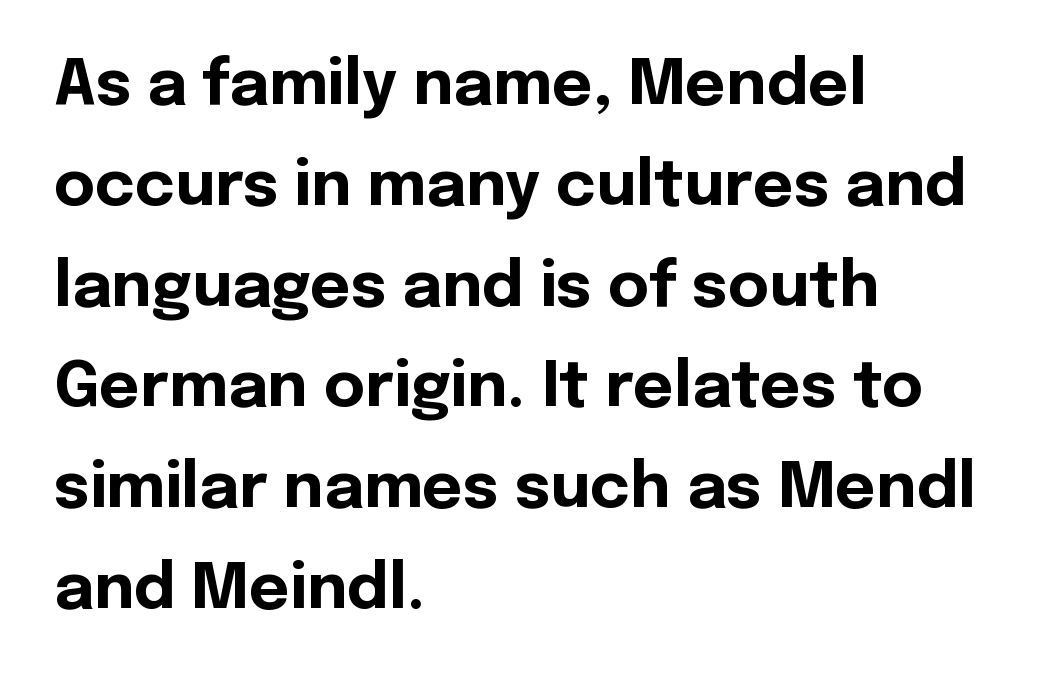
{"serif": "no", "italic": "no", "bold": "yes", "weight": "bold", "width": "normal", "x_height": "medium", "monospaced": "no", "underline": "no", "align": "left", "line_spacing": "normal", "line_spacing_ratio": 1.6, "letter_spacing": "normal", "letter_spacing_em": 0.0, "glyph_px": 63}
